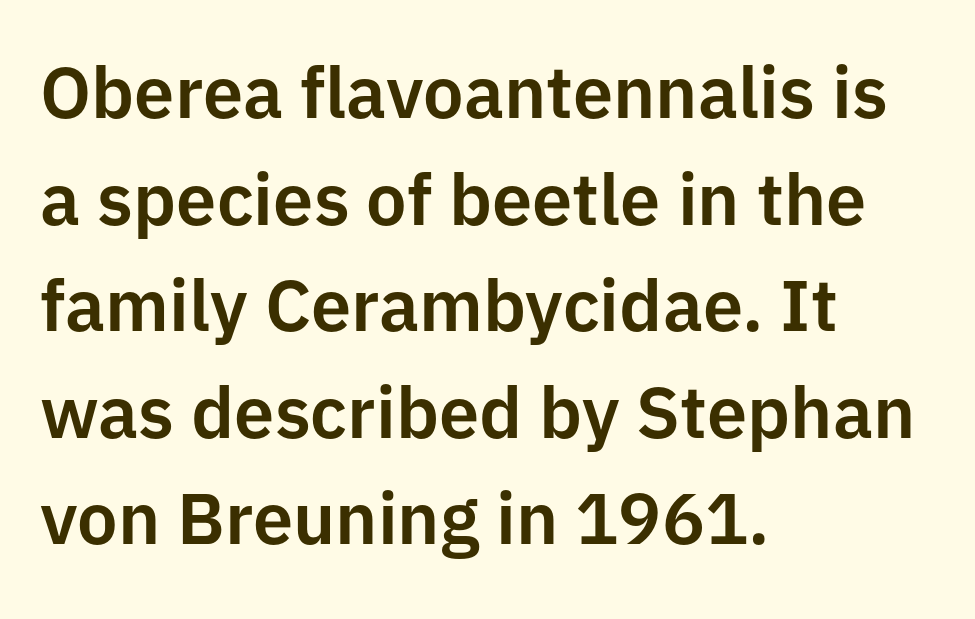
Q: Is the text italic (slanted)? A: No, it is upright.
Q: Is the typeface a serif or a sans-serif typeface? A: Sans-serif.
Q: Is the text underlined? A: No.
Q: How is the paragraph aligned? A: Left-aligned.
Q: Is the spacing between letters normal or unusually wide? A: Normal.
Q: Is the spacing between lines tight, normal or loose? A: Normal.
Q: Width (condensed, normal, or wide)? A: Normal.
Q: Stroke contrast? A: Low.
Q: x-height? A: Medium.
Q: Monospaced? A: No.
